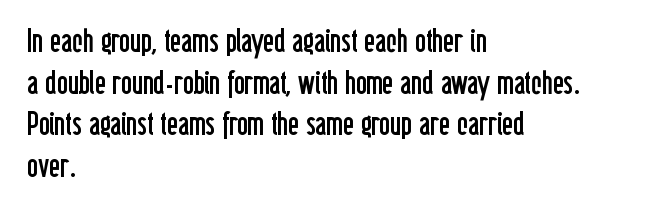
Does the type have serifs? No, each stem ends abruptly. The tracking reads as untouched default to a designer's eye. Proportional: the letters do not fall into vertical columns. Line starts are locked; line ends wander.
